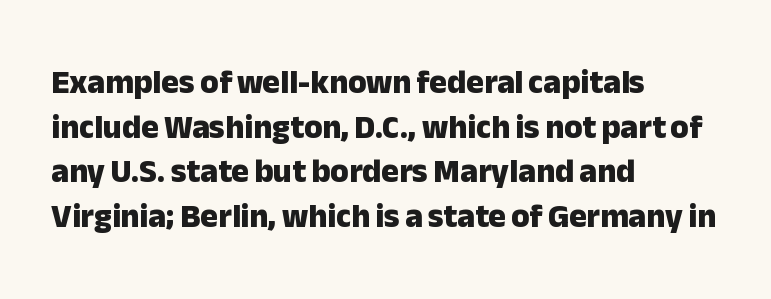
The image shows 33 px heavy sans-serif type, upright; set left-aligned, normal line spacing (1.35x), normal letter spacing, not underlined; low stroke contrast and a medium x-height.
